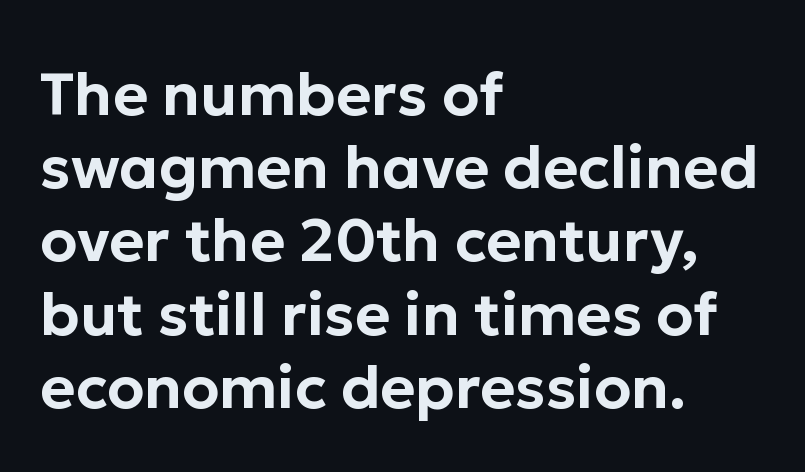
Q: Is the text italic (slanted)? A: No, it is upright.
Q: Is the typeface a serif or a sans-serif typeface? A: Sans-serif.
Q: Is the text underlined? A: No.
Q: How is the paragraph aligned? A: Left-aligned.
Q: Is the spacing between letters normal or unusually wide? A: Normal.
Q: Width (condensed, normal, or wide)? A: Normal.
Q: Stroke contrast? A: Low.
Q: x-height? A: Medium.
Q: Monospaced? A: No.
